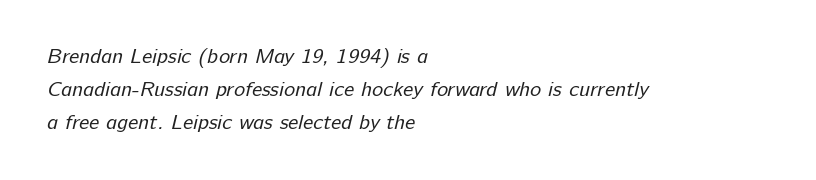
{"bold": "no", "underline": "no", "align": "left", "line_spacing": "normal", "line_spacing_ratio": 1.56, "letter_spacing": "normal", "letter_spacing_em": 0.0, "glyph_px": 21}
